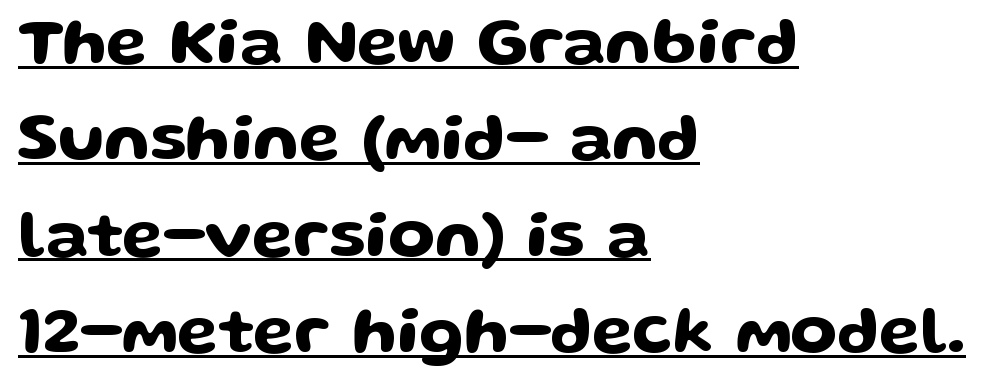
{"serif": "no", "italic": "no", "width": "wide", "stroke_contrast": "low", "x_height": "medium", "monospaced": "no", "underline": "yes", "align": "left", "line_spacing": "normal", "line_spacing_ratio": 1.44, "letter_spacing": "normal", "letter_spacing_em": 0.0, "glyph_px": 67}
